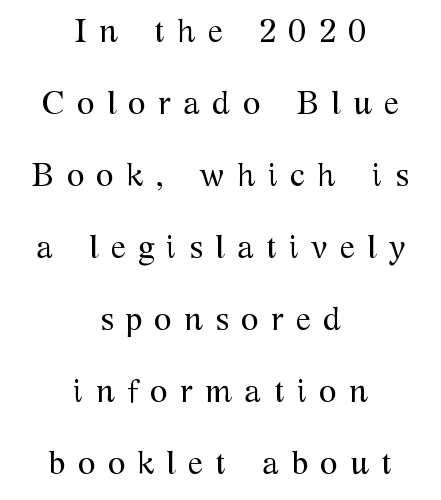
Q: Is the text bold? A: No.
Q: Is the text italic (slanted)? A: No, it is upright.
Q: Is the typeface a serif or a sans-serif typeface? A: Serif.
Q: Is the text underlined? A: No.
Q: How is the paragraph aligned? A: Centered.
Q: Is the spacing between letters normal or unusually wide? A: Unusually wide.
Q: Is the spacing between lines tight, normal or loose? A: Loose.
Q: Width (condensed, normal, or wide)? A: Normal.
Q: Stroke contrast? A: Medium.
Q: x-height? A: Medium.
Q: Monospaced? A: No.
